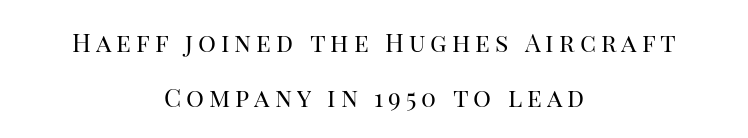
Q: Is the text bold? A: No.
Q: Is the text italic (slanted)? A: No, it is upright.
Q: Is the text underlined? A: No.
Q: How is the paragraph aligned? A: Centered.
Q: Is the spacing between letters normal or unusually wide? A: Unusually wide.
Q: Is the spacing between lines tight, normal or loose? A: Loose.
